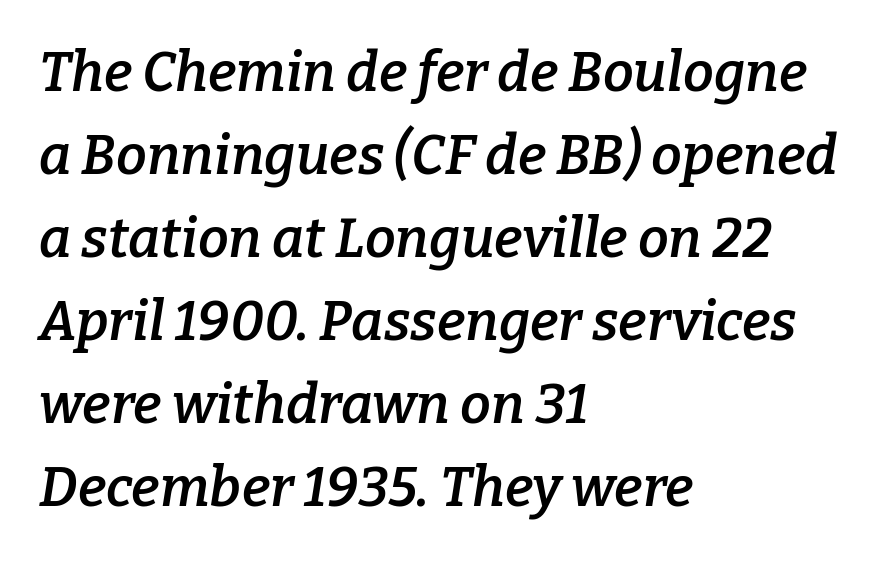
This is serif lettering, the kind often seen in printed books. Descenders are the only things crossing below the line. The face used here is rendered with its standard letterfit. The letters advance in unequal steps, a hallmark of proportional type. Each glyph is drawn with semibold strokes, heavier than normal yet not fully bold.
